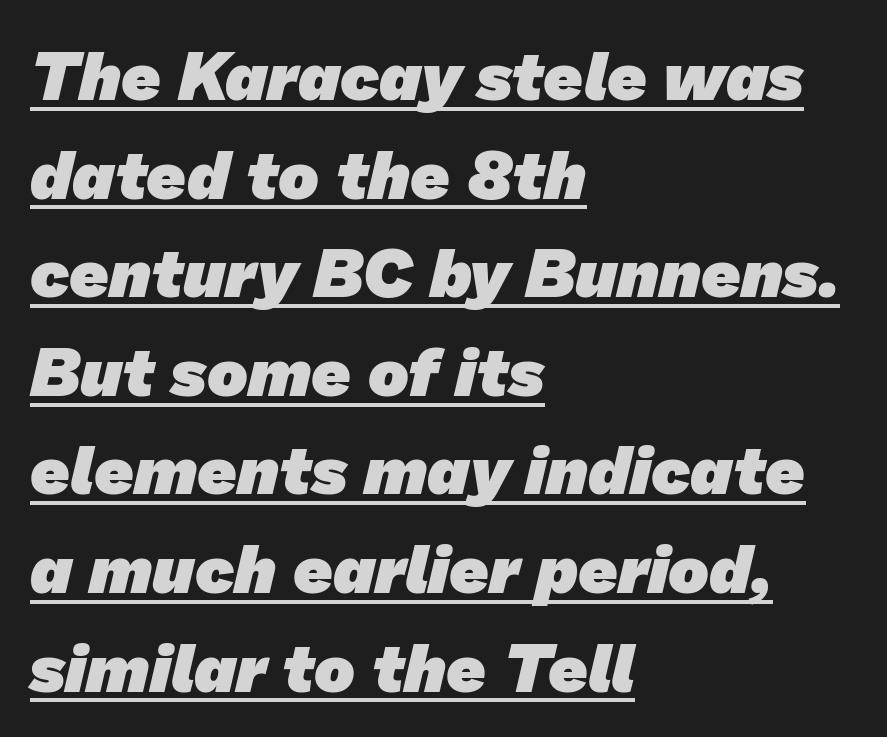
The image shows 68 px heavy sans-serif type; set left-aligned, normal line spacing (1.45x), normal letter spacing, underlined; low stroke contrast and a medium x-height.
